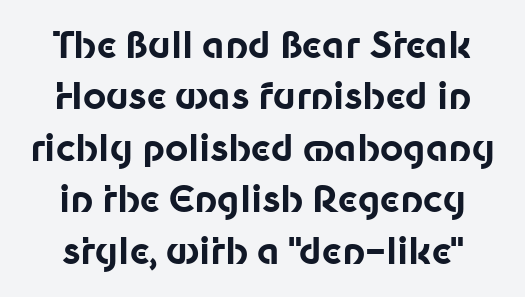
A sans-serif font was chosen for this passage. The type sits square on the baseline with zero lean. There is no visible air inserted between adjacent glyphs. The rendering uses a bold face; every stroke is thick and dark.
